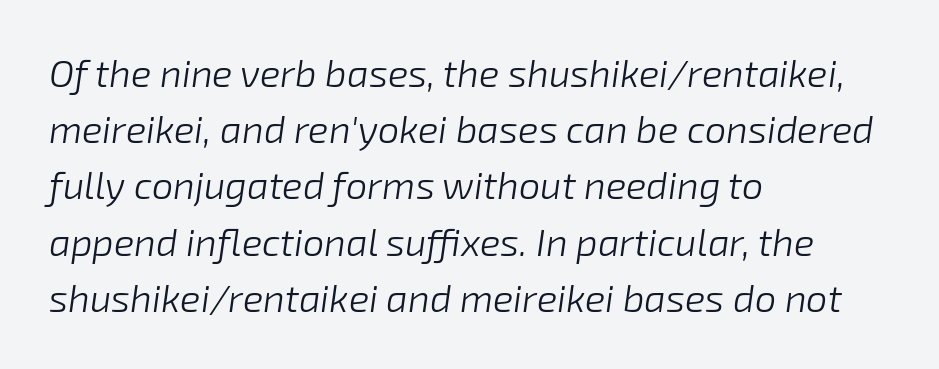
Q: Is the text bold? A: No.
Q: Is the text italic (slanted)? A: Yes, it leans right by about 8 degrees.
Q: Is the text underlined? A: No.
Q: How is the paragraph aligned? A: Left-aligned.
Q: Is the spacing between letters normal or unusually wide? A: Normal.
Q: Is the spacing between lines tight, normal or loose? A: Normal.
Q: Width (condensed, normal, or wide)? A: Normal.
Q: Stroke contrast? A: Low.
Q: x-height? A: Medium.
Q: Monospaced? A: No.
